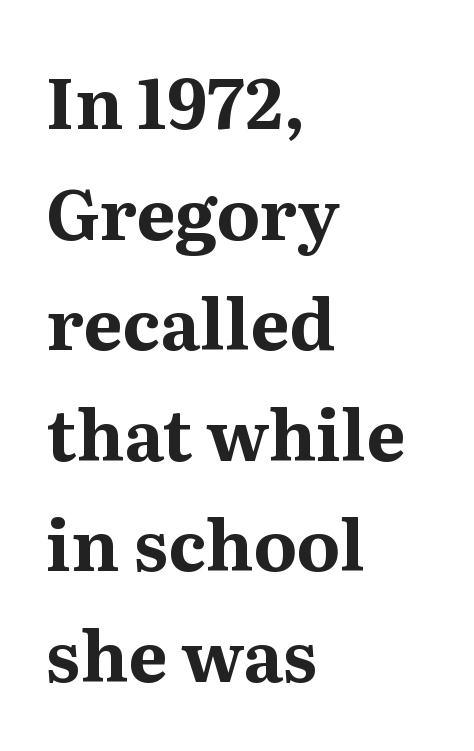
Q: Is the text bold? A: Yes.
Q: Is the text italic (slanted)? A: No, it is upright.
Q: Is the typeface a serif or a sans-serif typeface? A: Serif.
Q: Is the text underlined? A: No.
Q: How is the paragraph aligned? A: Left-aligned.
Q: Is the spacing between letters normal or unusually wide? A: Normal.
Q: Is the spacing between lines tight, normal or loose? A: Normal.
Q: Width (condensed, normal, or wide)? A: Normal.
Q: Stroke contrast? A: Medium.
Q: x-height? A: Medium.
Q: Monospaced? A: No.
